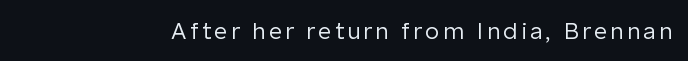
{"italic": "no", "bold": "no", "underline": "no", "glyph_px": 23}
